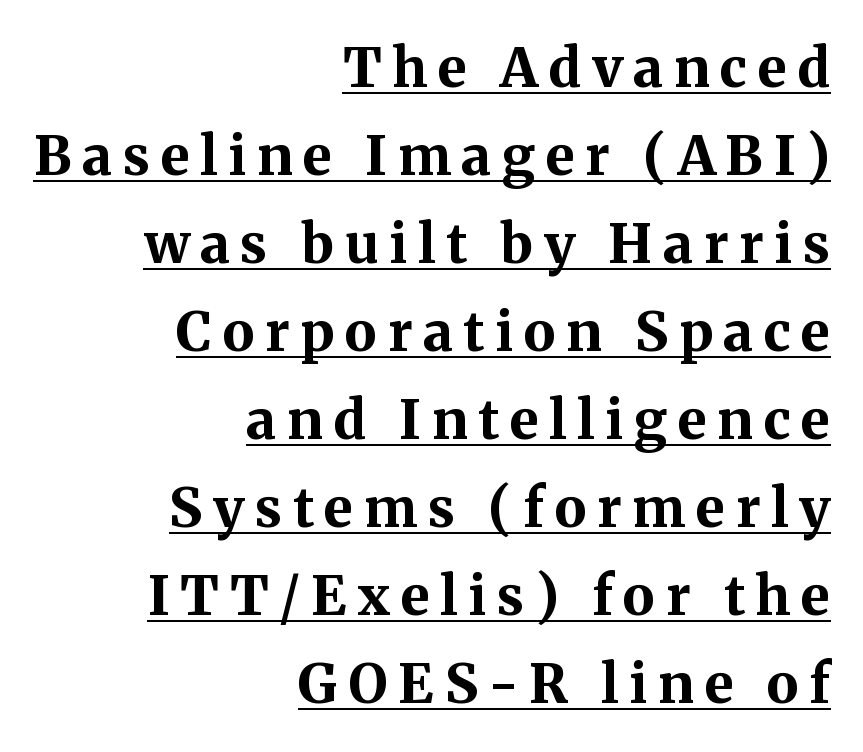
{"serif": "yes", "italic": "no", "bold": "yes", "weight": "bold", "width": "normal", "stroke_contrast": "medium", "x_height": "medium", "monospaced": "no", "underline": "yes", "align": "right", "line_spacing": "normal", "line_spacing_ratio": 1.63, "letter_spacing": "wide", "letter_spacing_em": 0.2, "glyph_px": 54}
